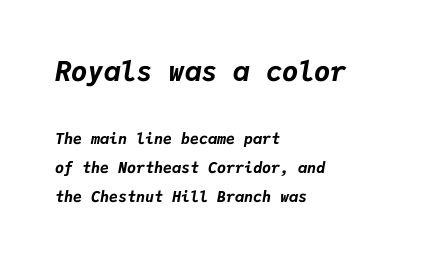
Q: Is the text bold? A: Yes.
Q: Is the text italic (slanted)? A: Yes, it leans right by about 9 degrees.
Q: Is the text underlined? A: No.
Q: How is the paragraph aligned? A: Left-aligned.
Q: Is the spacing between letters normal or unusually wide? A: Normal.
Q: Is the spacing between lines tight, normal or loose? A: Loose.
Q: Which block of text is set in a larger size, the first (top) or the second (bottom)? A: The first (top) one.
